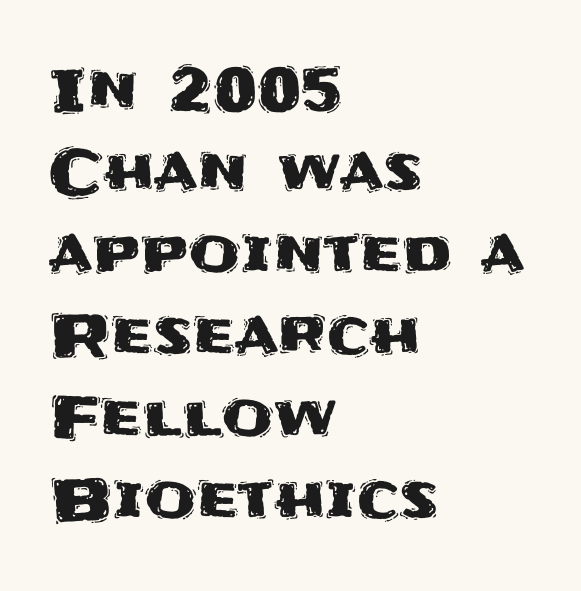
No italicization has been applied; the sample stays upright. The rag falls on the right side of this text block. Students, note that the glyphs here touch the page at normal intervals. Normally led — the rows are evenly, conventionally spaced. A clean baseline with only descenders dipping below it.
